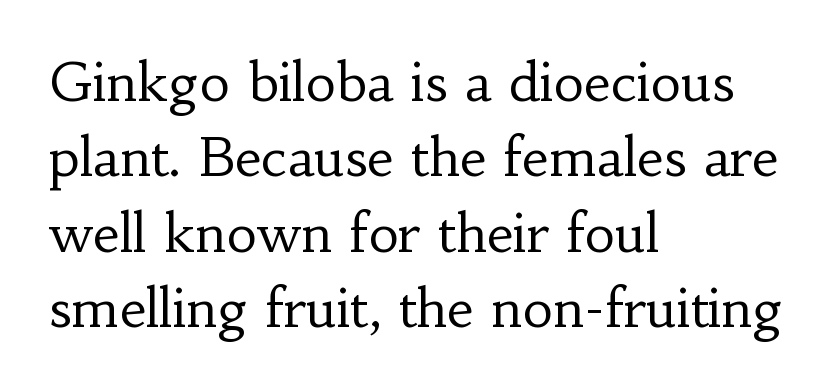
Q: Is the text bold? A: No.
Q: Is the text italic (slanted)? A: No, it is upright.
Q: Is the typeface a serif or a sans-serif typeface? A: Serif.
Q: Is the text underlined? A: No.
Q: How is the paragraph aligned? A: Left-aligned.
Q: Is the spacing between letters normal or unusually wide? A: Normal.
Q: Is the spacing between lines tight, normal or loose? A: Normal.
Q: Width (condensed, normal, or wide)? A: Normal.
Q: Stroke contrast? A: Low.
Q: x-height? A: Small.
Q: Monospaced? A: No.
